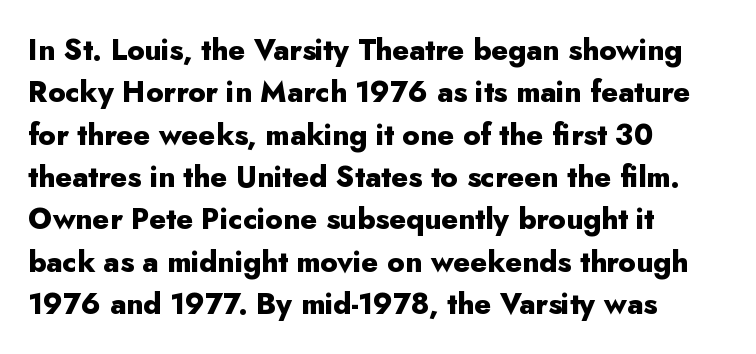
Q: Is the text bold? A: Yes.
Q: Is the text italic (slanted)? A: No, it is upright.
Q: Is the typeface a serif or a sans-serif typeface? A: Sans-serif.
Q: Is the text underlined? A: No.
Q: How is the paragraph aligned? A: Left-aligned.
Q: Is the spacing between letters normal or unusually wide? A: Normal.
Q: Is the spacing between lines tight, normal or loose? A: Normal.
Q: Width (condensed, normal, or wide)? A: Normal.
Q: Stroke contrast? A: Low.
Q: x-height? A: Small.
Q: Monospaced? A: No.
